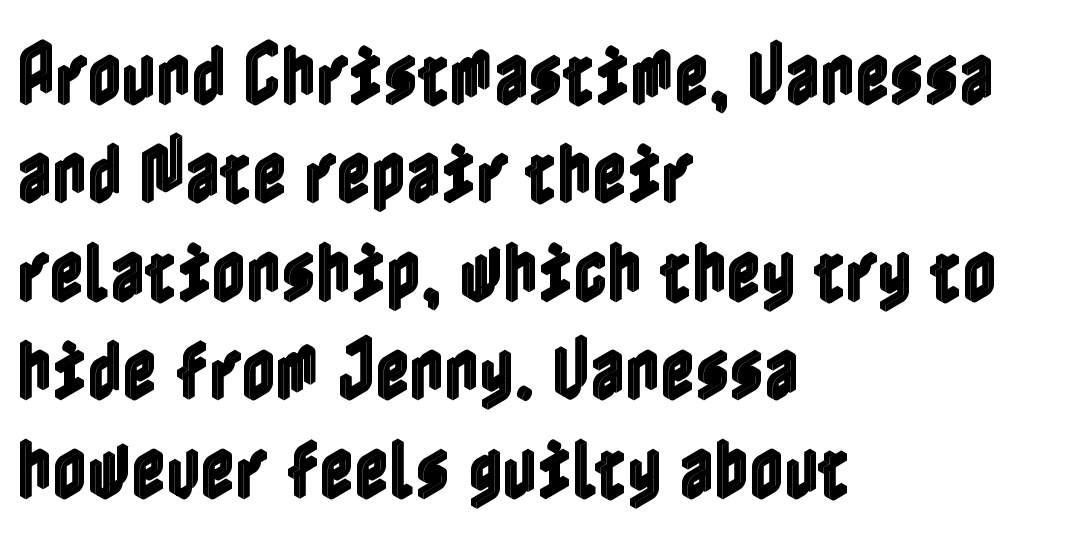
The strip under each line holds only bare page. Italic? Not at all — the glyphs are vertical. Does extra space separate the letters? No, they use regular spacing. A normal amount of white space separates one row of letters from the next.
